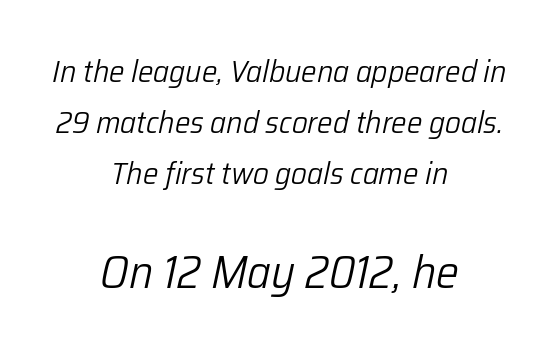
Short and long lines alike share a common midpoint. Is this a fixed-width face? No — the glyphs have proportional, varying widths. If you drew a line through each stem, it would be angled. On a weight scale, this lands at 450 or below.
